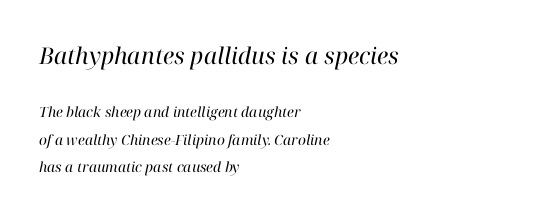
{"italic": "yes", "lean": "right", "slant_degrees": 12, "bold": "no", "underline": "no", "align": "left", "line_spacing": "loose", "line_spacing_ratio": 1.96, "letter_spacing": "normal", "letter_spacing_em": 0.0, "larger_block": "first", "size_ratio": 1.64, "glyph_px": 23}
